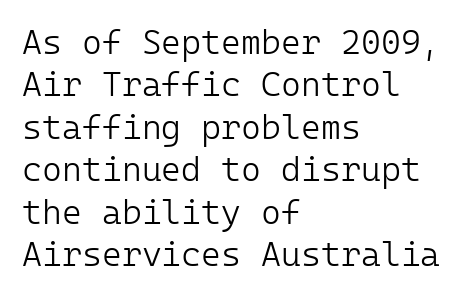
{"serif": "no", "italic": "no", "bold": "no", "weight": "light", "width": "normal", "stroke_contrast": "low", "x_height": "medium", "underline": "no", "align": "left", "line_spacing": "normal", "line_spacing_ratio": 1.25, "letter_spacing": "normal", "letter_spacing_em": 0.0, "glyph_px": 34}
